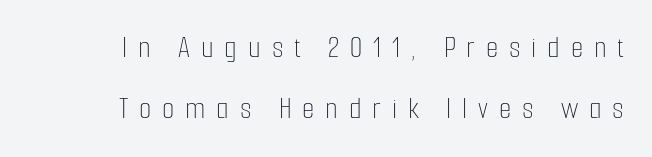
The image shows 32 px thin, condensed type, upright; set right-aligned, loose line spacing (1.92x), unusually wide letter spacing (+0.34 em), not underlined; low stroke contrast and a medium x-height.
